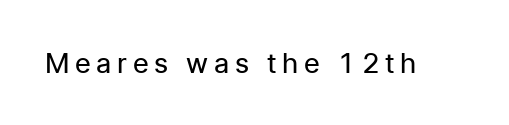
Q: Is the text bold? A: No.
Q: Is the text italic (slanted)? A: No, it is upright.
Q: Is the typeface a serif or a sans-serif typeface? A: Sans-serif.
Q: Is the text underlined? A: No.
Q: Is the spacing between letters normal or unusually wide? A: Unusually wide.
Q: Width (condensed, normal, or wide)? A: Normal.
Q: Stroke contrast? A: Low.
Q: x-height? A: Medium.
Q: Monospaced? A: No.
